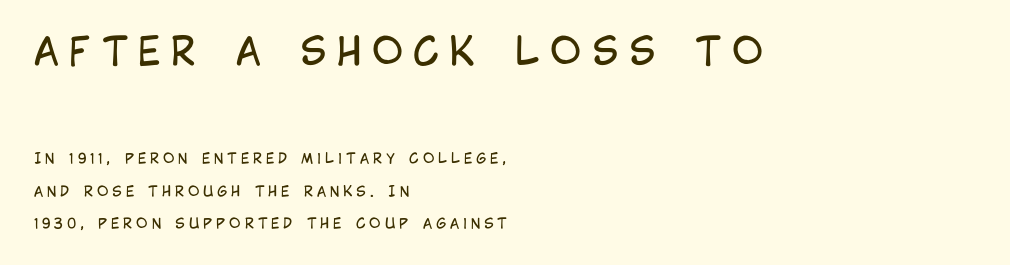
The image shows 38 px regular-weight, condensed sans-serif type, upright; set left-aligned, loose line spacing (2.31x), unusually wide letter spacing (+0.27 em), not underlined; the first (top) block is 2.71x larger; low stroke contrast and a large x-height.
